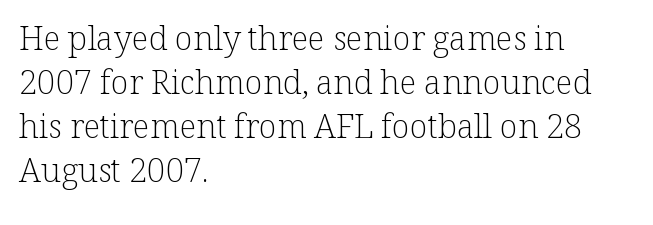
Q: Is the text bold? A: No.
Q: Is the text italic (slanted)? A: No, it is upright.
Q: Is the typeface a serif or a sans-serif typeface? A: Serif.
Q: Is the text underlined? A: No.
Q: How is the paragraph aligned? A: Left-aligned.
Q: Is the spacing between letters normal or unusually wide? A: Normal.
Q: Is the spacing between lines tight, normal or loose? A: Normal.
Q: Width (condensed, normal, or wide)? A: Normal.
Q: Stroke contrast? A: Low.
Q: x-height? A: Medium.
Q: Monospaced? A: No.
